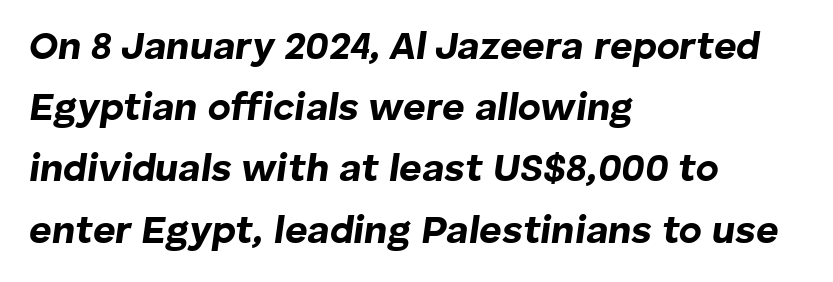
Q: Is the text bold? A: Yes.
Q: Is the text italic (slanted)? A: Yes, it leans right by about 8 degrees.
Q: Is the text underlined? A: No.
Q: How is the paragraph aligned? A: Left-aligned.
Q: Is the spacing between letters normal or unusually wide? A: Normal.
Q: Is the spacing between lines tight, normal or loose? A: Normal.
Q: Width (condensed, normal, or wide)? A: Normal.
Q: Stroke contrast? A: Low.
Q: x-height? A: Medium.
Q: Monospaced? A: No.
